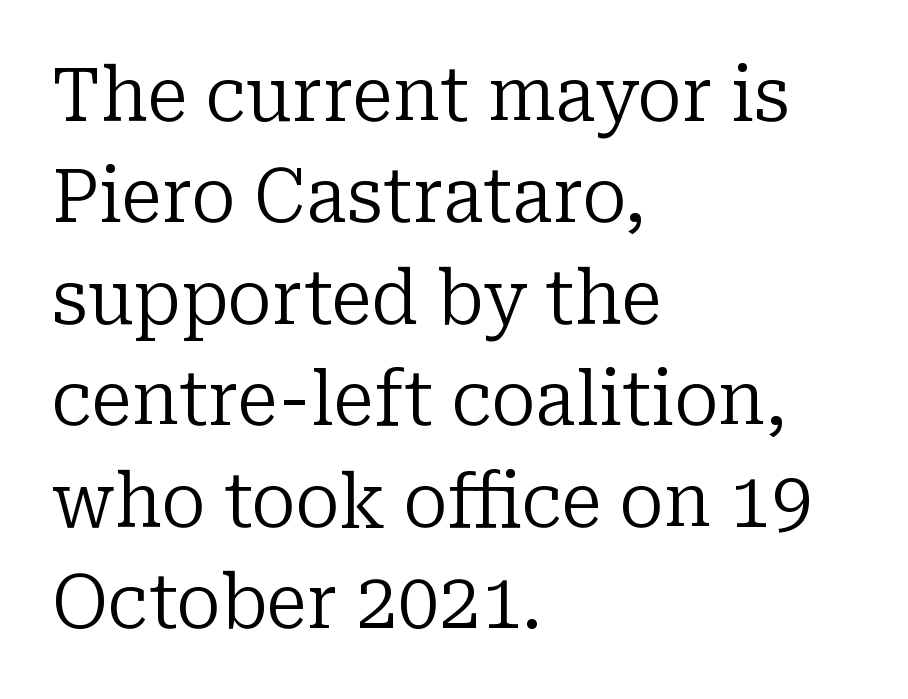
Just letters on the line, the space beneath them empty. The rendering uses a moderate line-height, typical for paragraphs. You could call the tracking neutral — neither tight nor loose. These lines are composed in type with serifs. Looks like regular typesetting: each glyph gets only the width it needs. No letter is thick-stroked: the sample isn't bold.
